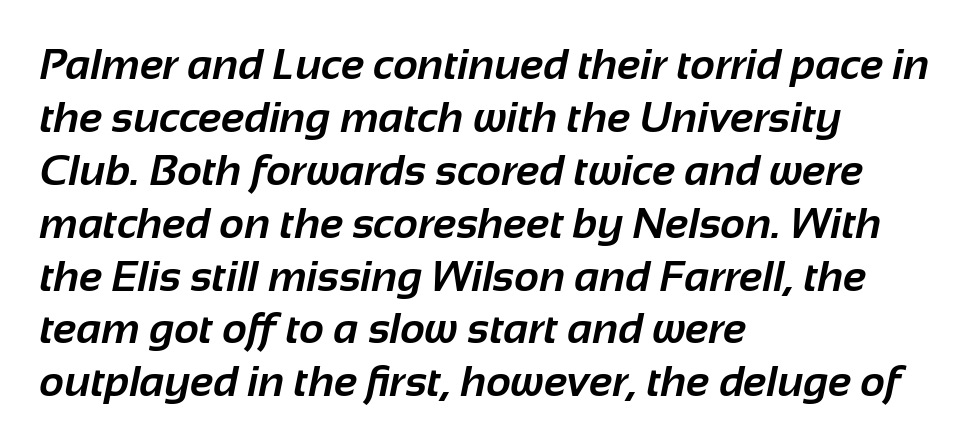
Q: Is the text bold? A: Yes.
Q: Is the typeface a serif or a sans-serif typeface? A: Sans-serif.
Q: Is the text underlined? A: No.
Q: How is the paragraph aligned? A: Left-aligned.
Q: Is the spacing between letters normal or unusually wide? A: Normal.
Q: Width (condensed, normal, or wide)? A: Normal.
Q: Stroke contrast? A: Low.
Q: x-height? A: Medium.
Q: Monospaced? A: No.
